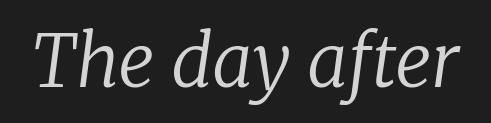
Designer's note — italics engaged. Spacing verdict: proportional, widths tailored to each character. The area under the type is left untouched. Unbolded letterforms with no extra heft. Small tapered or slab feet sit at the stroke ends, so this counts as serif.
